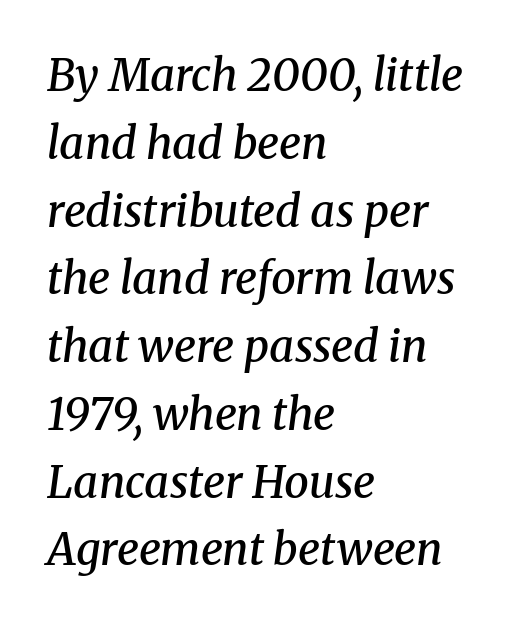
Q: Is the text bold? A: Semi-bold.
Q: Is the text italic (slanted)? A: Yes, it leans right by about 8 degrees.
Q: Is the typeface a serif or a sans-serif typeface? A: Serif.
Q: Is the text underlined? A: No.
Q: How is the paragraph aligned? A: Left-aligned.
Q: Is the spacing between letters normal or unusually wide? A: Normal.
Q: Is the spacing between lines tight, normal or loose? A: Normal.
Q: Width (condensed, normal, or wide)? A: Normal.
Q: Stroke contrast? A: Medium.
Q: x-height? A: Medium.
Q: Monospaced? A: No.
